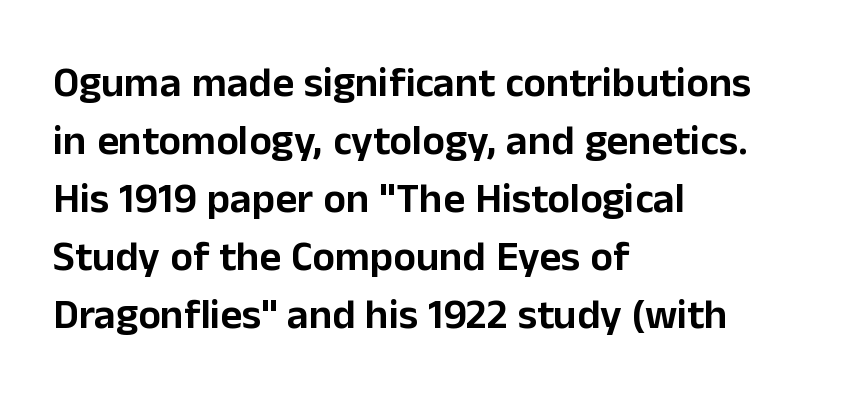
The image shows 42 px sans-serif type, upright; set left-aligned, normal line spacing (1.38x), normal letter spacing, not underlined; low stroke contrast and a medium x-height.
